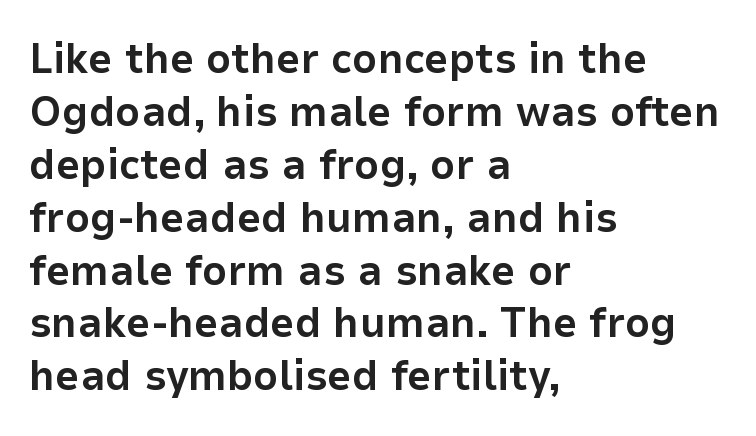
Q: Is the text bold? A: Yes.
Q: Is the text italic (slanted)? A: No, it is upright.
Q: Is the typeface a serif or a sans-serif typeface? A: Sans-serif.
Q: Is the text underlined? A: No.
Q: How is the paragraph aligned? A: Left-aligned.
Q: Is the spacing between letters normal or unusually wide? A: Normal.
Q: Width (condensed, normal, or wide)? A: Normal.
Q: Stroke contrast? A: Low.
Q: x-height? A: Medium.
Q: Monospaced? A: No.
